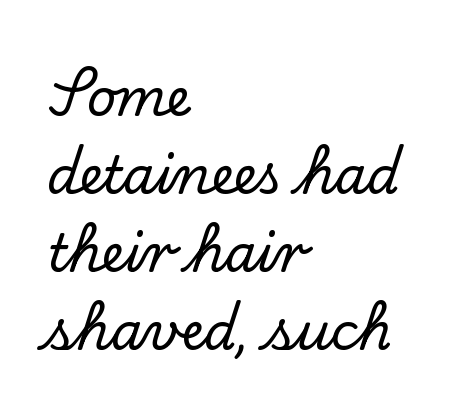
The image shows 51 px serif type; set left-aligned, normal line spacing (1.53x), normal letter spacing, not underlined; low stroke contrast and a small x-height.
